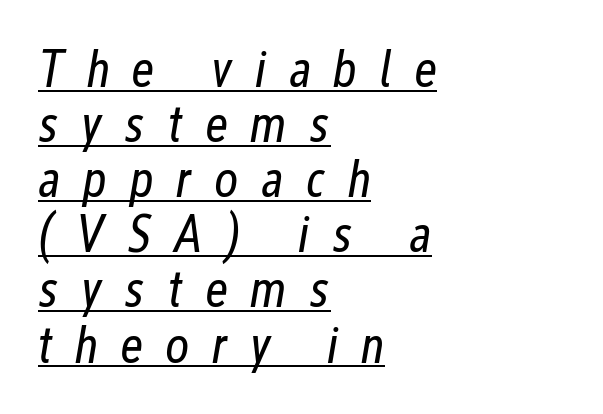
Emphasis-style slanted type is in use. The passage shown is underscored from start to finish. Stroke mass is kept to a normal reading level or below. Vertical spacing — tight. A classic flush-left, rag-right setting is used for this passage. Spacing verdict: proportional, widths tailored to each character.
